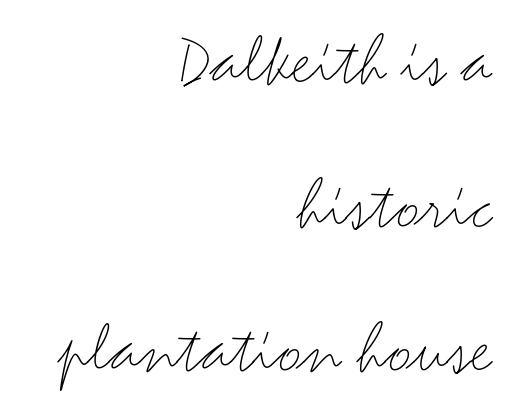
{"serif": "no", "bold": "no", "weight": "light", "width": "wide", "stroke_contrast": "medium", "x_height": "small", "monospaced": "no", "underline": "no", "align": "right", "line_spacing": "loose", "line_spacing_ratio": 1.92, "letter_spacing": "normal", "letter_spacing_em": 0.0, "glyph_px": 75}
